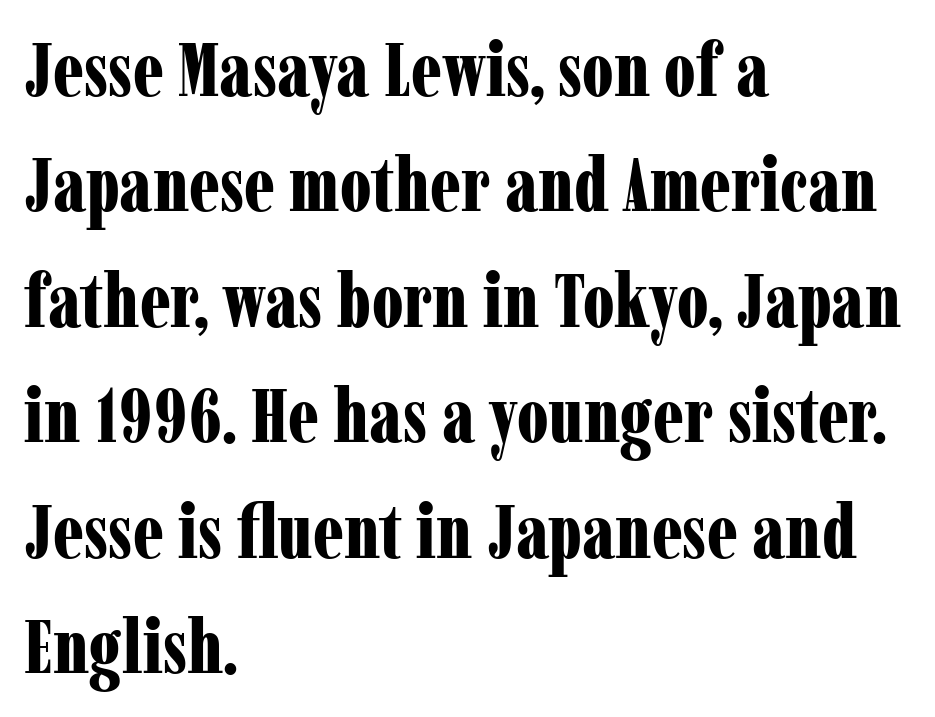
The image shows 75 px bold, condensed serif type, upright; set left-aligned, normal line spacing (1.54x), normal letter spacing, not underlined; low stroke contrast and a medium x-height.
